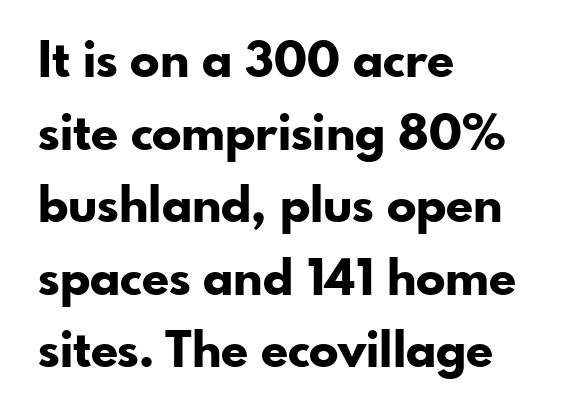
Q: Is the text bold? A: Yes.
Q: Is the text italic (slanted)? A: No, it is upright.
Q: Is the typeface a serif or a sans-serif typeface? A: Sans-serif.
Q: Is the text underlined? A: No.
Q: How is the paragraph aligned? A: Left-aligned.
Q: Is the spacing between letters normal or unusually wide? A: Normal.
Q: Is the spacing between lines tight, normal or loose? A: Normal.
Q: Width (condensed, normal, or wide)? A: Normal.
Q: Stroke contrast? A: Low.
Q: x-height? A: Small.
Q: Monospaced? A: No.
